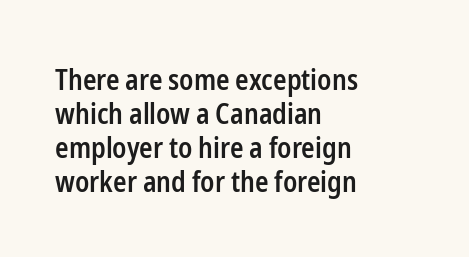
The rendering uses a semibold face; strokes are thickened but not to full bold. This is the regular roman posture of the typeface. Looks like regular typesetting: each glyph gets only the width it needs. Line beginnings align vertically; line endings do not. Serif or sans? Sans — the stroke terminals are bare.
